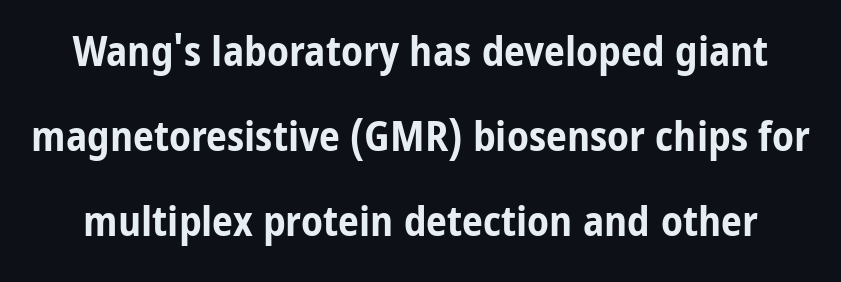
Q: Is the text bold? A: Yes.
Q: Is the text italic (slanted)? A: No, it is upright.
Q: Is the typeface a serif or a sans-serif typeface? A: Sans-serif.
Q: Is the text underlined? A: No.
Q: Is the spacing between letters normal or unusually wide? A: Normal.
Q: Is the spacing between lines tight, normal or loose? A: Loose.
Q: Width (condensed, normal, or wide)? A: Condensed.
Q: Stroke contrast? A: Low.
Q: x-height? A: Medium.
Q: Monospaced? A: No.
